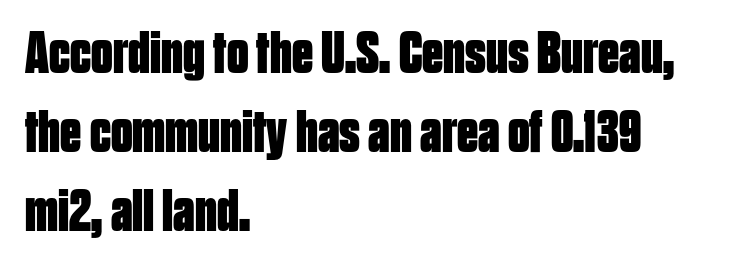
Q: Is the text bold? A: Yes.
Q: Is the text italic (slanted)? A: No, it is upright.
Q: Is the typeface a serif or a sans-serif typeface? A: Sans-serif.
Q: Is the text underlined? A: No.
Q: How is the paragraph aligned? A: Left-aligned.
Q: Is the spacing between letters normal or unusually wide? A: Normal.
Q: Is the spacing between lines tight, normal or loose? A: Normal.
Q: Width (condensed, normal, or wide)? A: Condensed.
Q: Stroke contrast? A: Low.
Q: x-height? A: Large.
Q: Monospaced? A: No.
